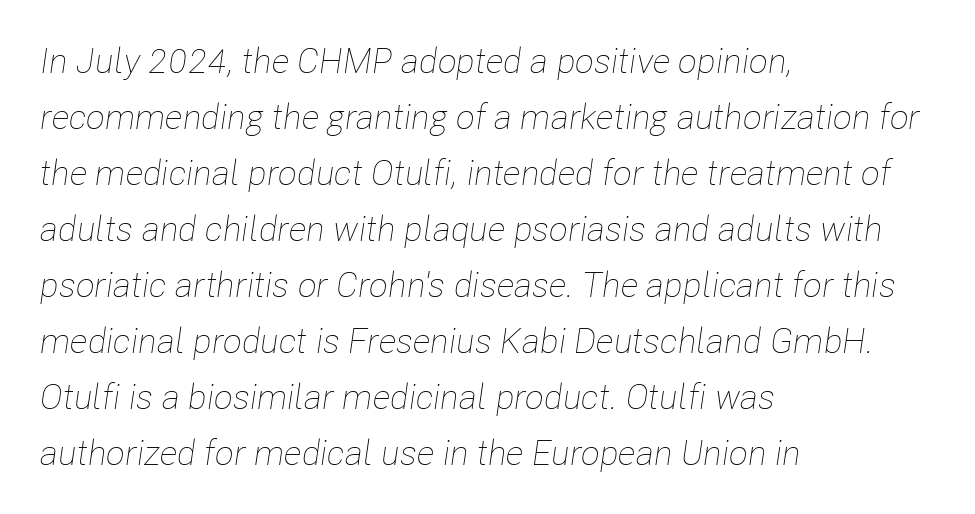
{"italic": "yes", "lean": "right", "slant_degrees": 8, "bold": "no", "weight": "thin", "width": "condensed", "stroke_contrast": "low", "x_height": "medium", "monospaced": "no", "underline": "no", "align": "left", "line_spacing": "normal", "line_spacing_ratio": 1.6, "letter_spacing": "normal", "letter_spacing_em": 0.0, "glyph_px": 35}
